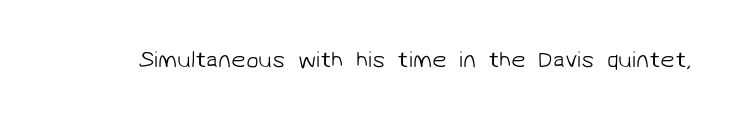
{"bold": "no", "underline": "no", "letter_spacing": "normal", "letter_spacing_em": 0.0, "glyph_px": 23}
